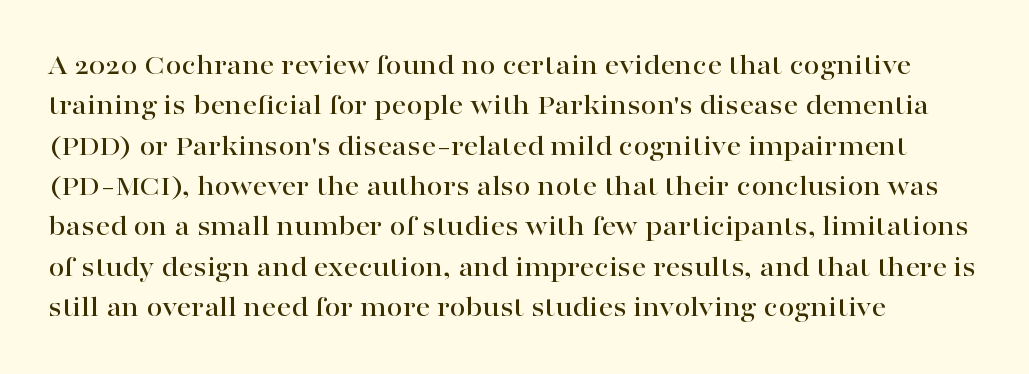
Q: Is the text italic (slanted)? A: No, it is upright.
Q: Is the typeface a serif or a sans-serif typeface? A: Serif.
Q: Is the text underlined? A: No.
Q: How is the paragraph aligned? A: Left-aligned.
Q: Is the spacing between letters normal or unusually wide? A: Normal.
Q: Is the spacing between lines tight, normal or loose? A: Normal.
Q: Width (condensed, normal, or wide)? A: Wide.
Q: Stroke contrast? A: High.
Q: x-height? A: Medium.
Q: Monospaced? A: No.
